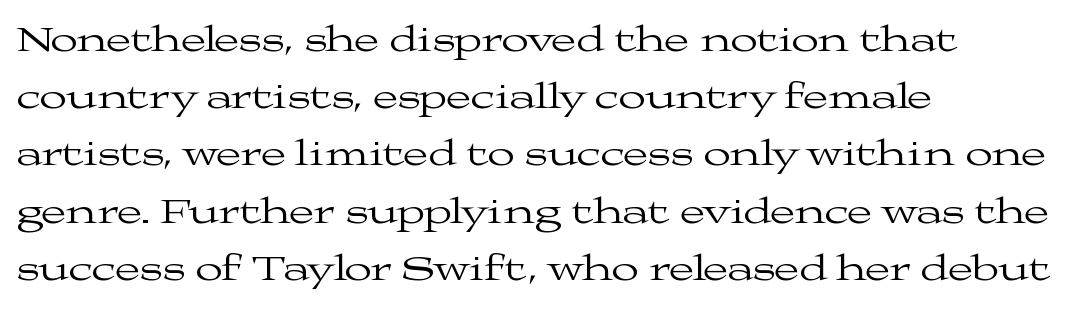
{"serif": "yes", "italic": "no", "bold": "no", "weight": "regular", "width": "wide", "stroke_contrast": "medium", "x_height": "medium", "monospaced": "no", "underline": "no", "align": "left", "line_spacing": "normal", "line_spacing_ratio": 1.59, "letter_spacing": "normal", "letter_spacing_em": 0.0, "glyph_px": 36}
